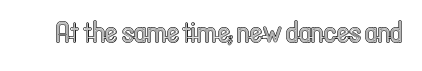
Do the characters align in a grid? No, the font is proportional. Underline: absent. These lines keep a tight, regular rhythm from letter to letter. The letters stand straight up with perfectly vertical stems.
